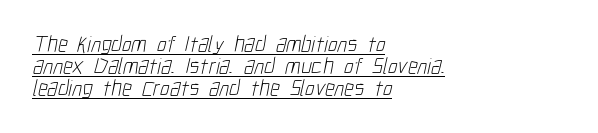
The image shows 23 px text type; set left-aligned, tight line spacing (0.96x), normal letter spacing, underlined.
